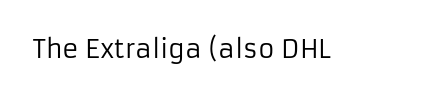
The rendering keeps characters at their native spacing. The font sits on the lighter half of the weight spectrum, regular included. Quick note: underline off. Is there any slant? The stems are plumb.
